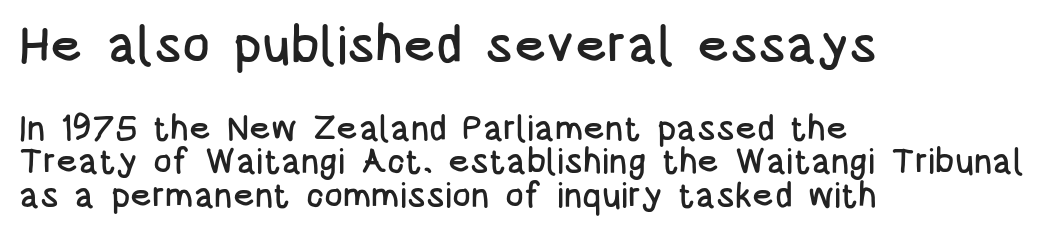
{"serif": "no", "italic": "no", "width": "condensed", "stroke_contrast": "low", "x_height": "large", "monospaced": "no", "underline": "no", "align": "left", "line_spacing": "tight", "line_spacing_ratio": 0.96, "letter_spacing": "normal", "letter_spacing_em": 0.0, "larger_block": "first", "size_ratio": 1.49, "glyph_px": 52}
